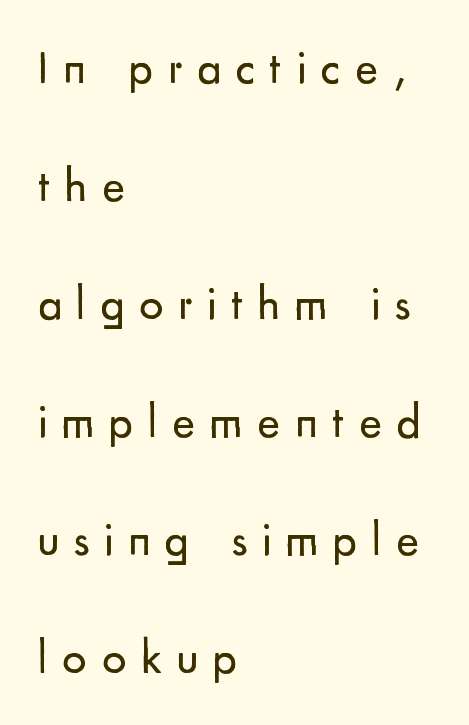
The face used here is a sans, in the tradition of grotesques and geometrics. The line-height multiplier appears high, well above default. Weight: not bold — regular or lighter. This sample is left-justified, so line endings fall wherever the words run out. A typesetter would call this proportional, since set widths differ per character. No word sits above an underline.
